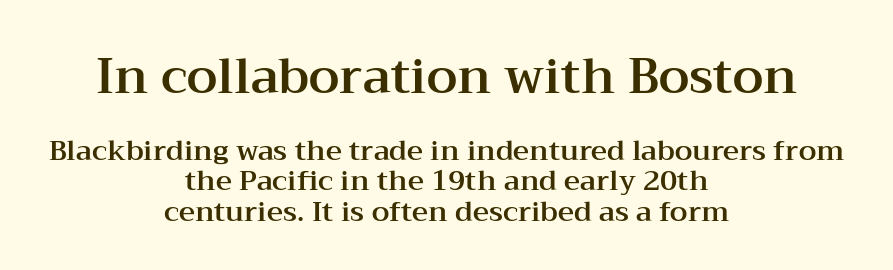
The passage shown is typed in a proportional face where columns would drift. A centered setting, common on invitations and titles, is used for this passage. Caption: upper text group enlarged, lower text group reduced. Small tapered or slab feet sit at the stroke ends, so this counts as serif. You could barely slide anything between these rows.
